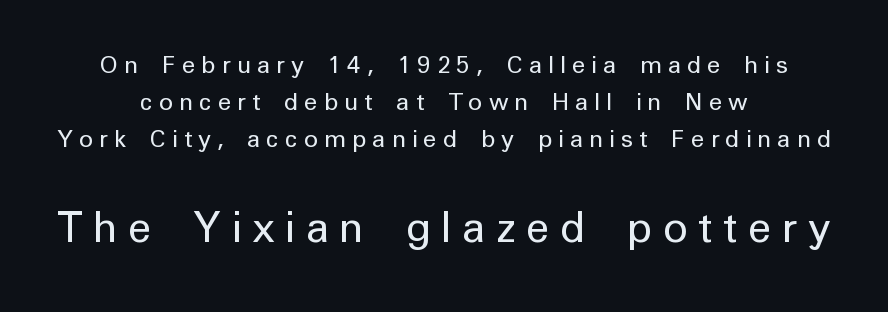
A normal amount of white space separates one row of letters from the next. The typeface chosen for these lines omits serifs. These lines are centered, leaving both edges ragged. The typeface has the unassuming heft of standard copy or less.
